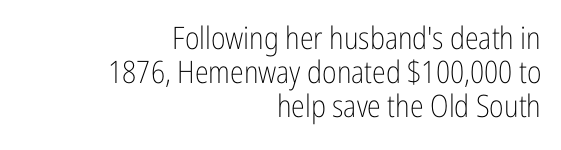
Q: Is the text bold? A: No.
Q: Is the text italic (slanted)? A: No, it is upright.
Q: Is the typeface a serif or a sans-serif typeface? A: Sans-serif.
Q: Is the text underlined? A: No.
Q: How is the paragraph aligned? A: Right-aligned.
Q: Is the spacing between letters normal or unusually wide? A: Normal.
Q: Is the spacing between lines tight, normal or loose? A: Tight.
Q: Width (condensed, normal, or wide)? A: Condensed.
Q: Stroke contrast? A: Low.
Q: x-height? A: Medium.
Q: Monospaced? A: No.
